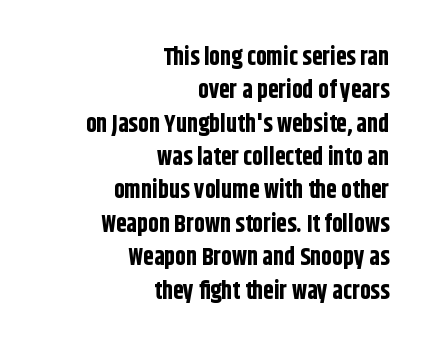
The image shows 24 px bold type, upright; set right-aligned, normal line spacing (1.39x), normal letter spacing, not underlined.
